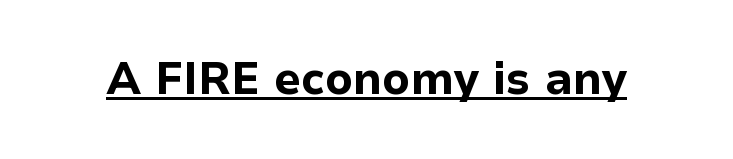
The image shows 44 px bold sans-serif type, upright; set normal letter spacing, underlined; low stroke contrast and a medium x-height.
